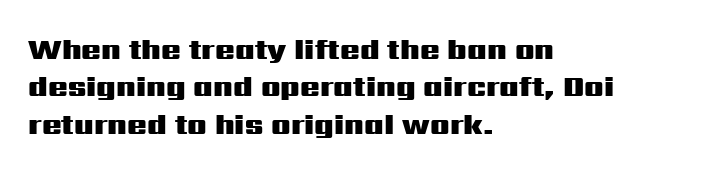
The image shows 29 px heavy, wide sans-serif type, upright; set left-aligned, normal line spacing (1.29x), normal letter spacing, not underlined; medium stroke contrast and a medium x-height.
